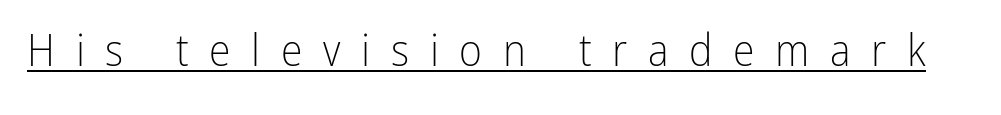
Quick note: not italic, upright. The font family rendered here belongs to the sans-serif group. Look at the tracking — it's clearly loosened, letters drifting apart. Underlining? Definitely there.
